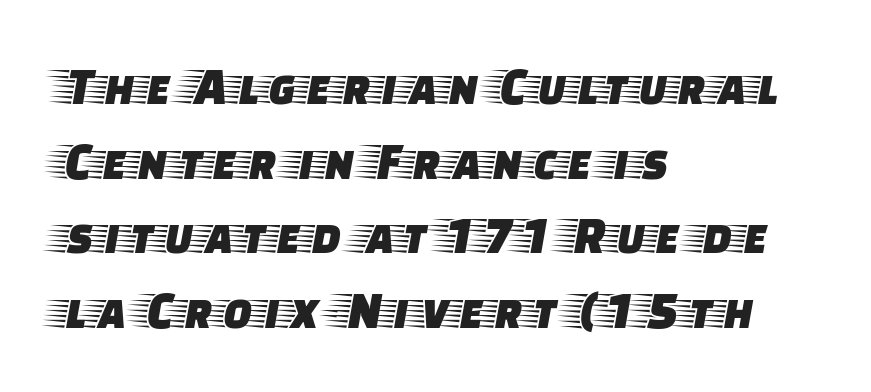
Q: Is the text italic (slanted)? A: Yes.
Q: Is the typeface a serif or a sans-serif typeface? A: Serif.
Q: Is the text underlined? A: No.
Q: How is the paragraph aligned? A: Left-aligned.
Q: Is the spacing between letters normal or unusually wide? A: Normal.
Q: Is the spacing between lines tight, normal or loose? A: Normal.
Q: Width (condensed, normal, or wide)? A: Wide.
Q: Stroke contrast? A: Low.
Q: x-height? A: Large.
Q: Monospaced? A: No.
